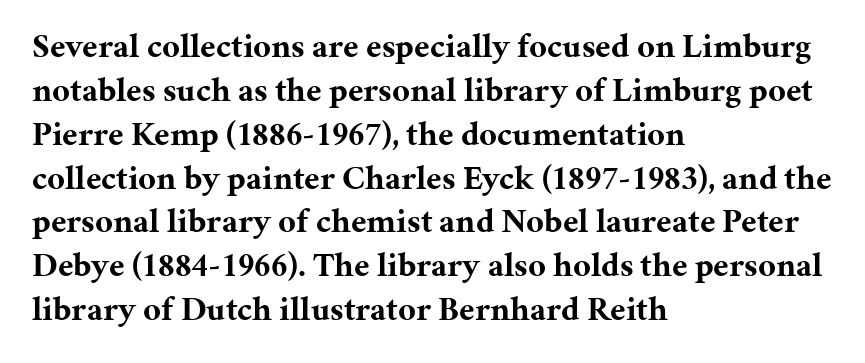
{"serif": "yes", "italic": "no", "bold": "yes", "weight": "bold", "width": "normal", "stroke_contrast": "medium", "x_height": "medium", "monospaced": "no", "underline": "no", "align": "left", "line_spacing": "normal", "line_spacing_ratio": 1.29, "letter_spacing": "normal", "letter_spacing_em": 0.0, "glyph_px": 34}
